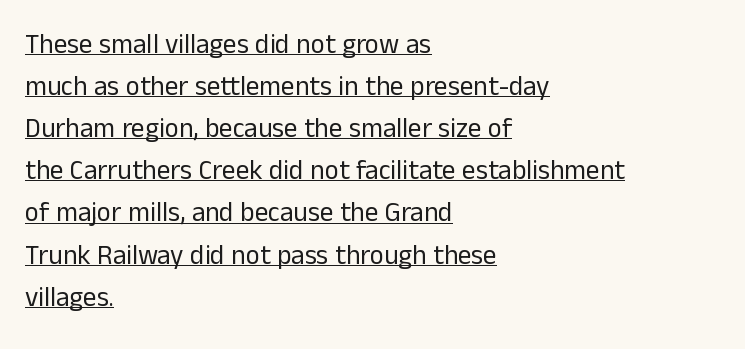
The text block is weighted toward the left margin, trailing off unevenly rightward. The line-height multiplier appears to be the usual default. This sample carries an underscore along the baseline area. Tracking here is standard; glyphs follow each other at the usual distance. Is the type heavy? It reads as light-to-regular instead. The font's upright variant was chosen for this text.
